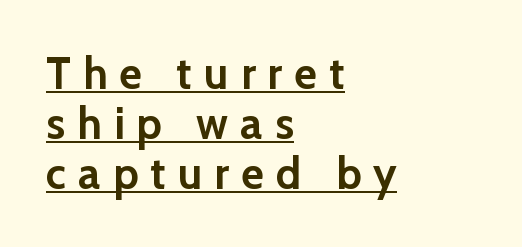
Q: Is the text bold? A: Yes.
Q: Is the text italic (slanted)? A: No, it is upright.
Q: Is the typeface a serif or a sans-serif typeface? A: Sans-serif.
Q: Is the text underlined? A: Yes.
Q: How is the paragraph aligned? A: Left-aligned.
Q: Is the spacing between letters normal or unusually wide? A: Unusually wide.
Q: Is the spacing between lines tight, normal or loose? A: Tight.
Q: Width (condensed, normal, or wide)? A: Normal.
Q: Stroke contrast? A: Low.
Q: x-height? A: Medium.
Q: Monospaced? A: No.
